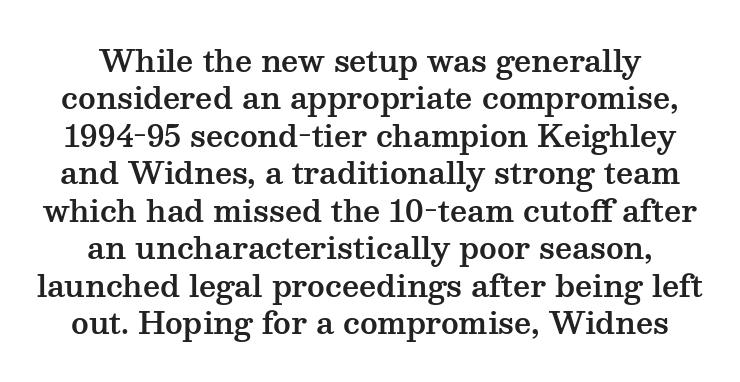
The image shows 30 px wide serif type, upright; set centered, normal line spacing (1.25x), normal letter spacing, not underlined; medium stroke contrast and a medium x-height.
